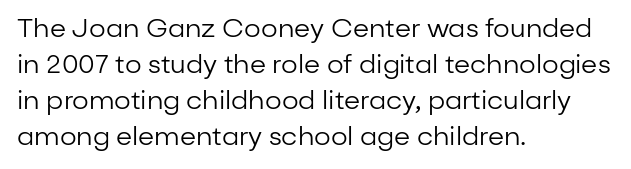
The characters are drawn with everyday or finer stroke widths. Line beginnings align vertically; line endings do not. Rule under the text: the space is simply empty. Words appear dense and cohesive because spacing is normal. Whoever set this chose a conventional vertical rhythm. Rendered with straight, roman letterforms.
